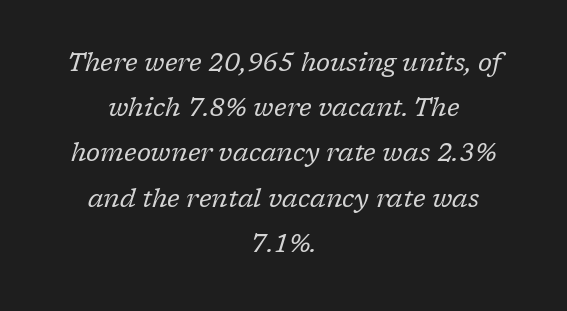
{"italic": "yes", "lean": "right", "slant_degrees": 17, "bold": "no", "underline": "no", "align": "center", "line_spacing_ratio": 1.81, "letter_spacing": "normal", "letter_spacing_em": 0.0, "glyph_px": 25}
